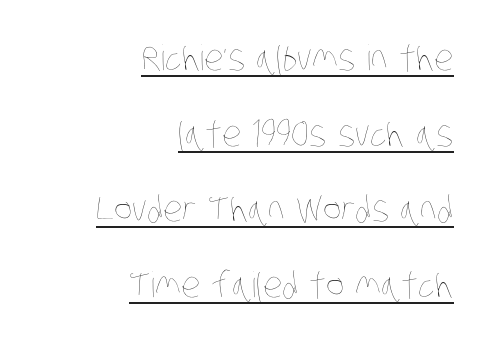
{"bold": "no", "weight": "thin", "width": "condensed", "stroke_contrast": "low", "x_height": "large", "monospaced": "no", "underline": "yes", "align": "right", "line_spacing": "loose", "line_spacing_ratio": 2.16, "letter_spacing": "normal", "letter_spacing_em": 0.0, "glyph_px": 35}
